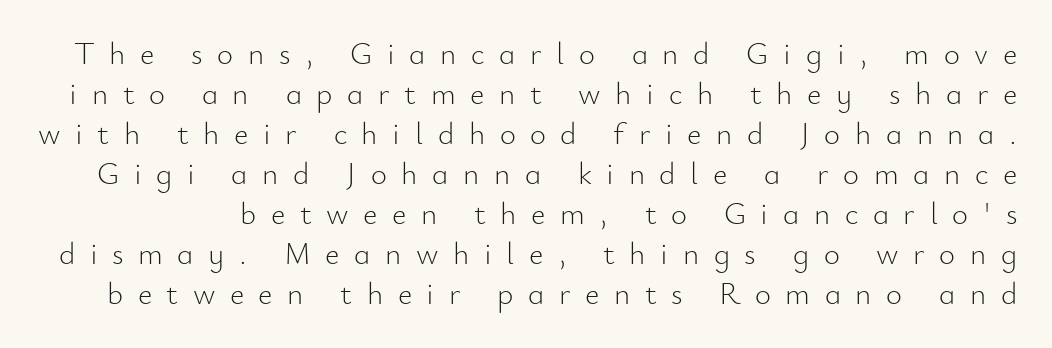
Q: Is the text bold? A: No.
Q: Is the text italic (slanted)? A: No, it is upright.
Q: Is the typeface a serif or a sans-serif typeface? A: Sans-serif.
Q: Is the text underlined? A: No.
Q: Is the spacing between letters normal or unusually wide? A: Unusually wide.
Q: Is the spacing between lines tight, normal or loose? A: Normal.
Q: Width (condensed, normal, or wide)? A: Normal.
Q: Stroke contrast? A: Low.
Q: x-height? A: Small.
Q: Monospaced? A: No.
